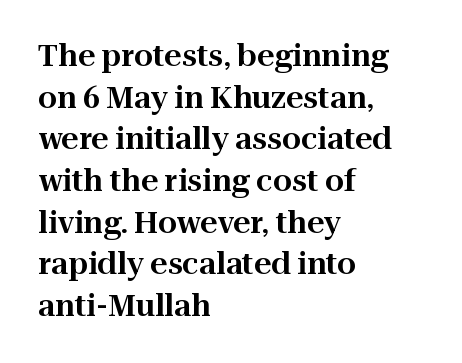
The image shows 30 px serif type, upright; set left-aligned, normal line spacing (1.39x), normal letter spacing, not underlined; high stroke contrast and a medium x-height.
